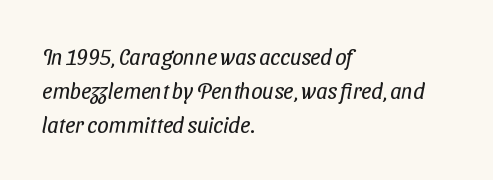
The image shows 22 px text type; set left-aligned, normal line spacing (1.55x), normal letter spacing, not underlined.
